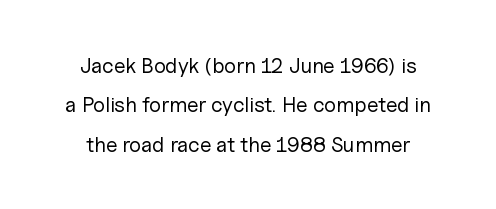
Q: Is the text bold? A: No.
Q: Is the text italic (slanted)? A: No, it is upright.
Q: Is the text underlined? A: No.
Q: Is the spacing between letters normal or unusually wide? A: Normal.
